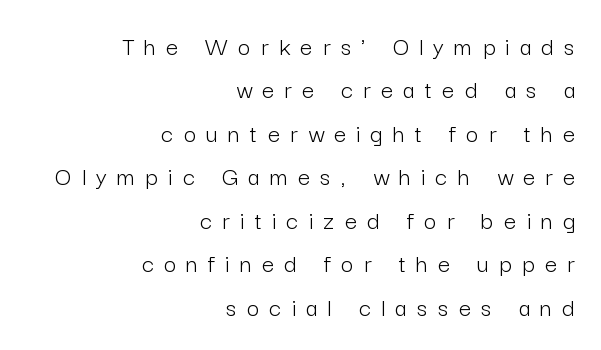
The glyphs are unaccompanied by any horizontal stroke below them. The compositor pushed each line to the right boundary. Line spacing here is normal. These glyphs show unthickened strokes, regular width or finer. This rendering widens character spacing well past its baseline value.
